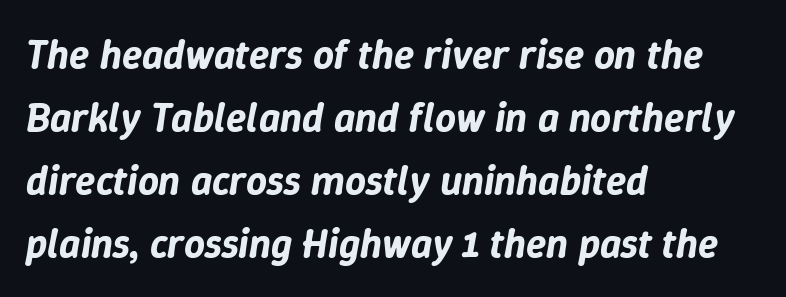
Q: Is the text italic (slanted)? A: Yes, it leans right by about 9 degrees.
Q: Is the text underlined? A: No.
Q: How is the paragraph aligned? A: Left-aligned.
Q: Is the spacing between letters normal or unusually wide? A: Normal.
Q: Is the spacing between lines tight, normal or loose? A: Normal.
Q: Width (condensed, normal, or wide)? A: Normal.
Q: Stroke contrast? A: Low.
Q: x-height? A: Medium.
Q: Monospaced? A: No.
